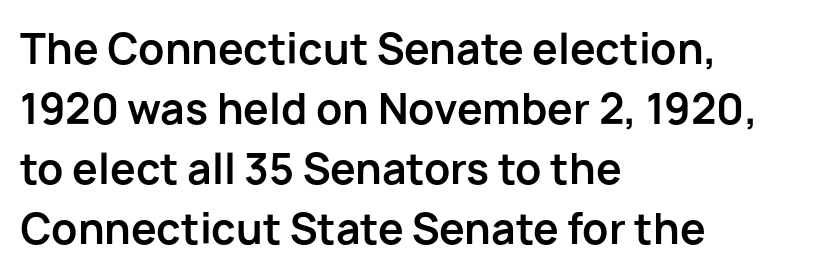
{"serif": "no", "italic": "no", "bold": "yes", "weight": "bold", "width": "normal", "stroke_contrast": "low", "x_height": "medium", "monospaced": "no", "underline": "no", "align": "left", "line_spacing": "normal", "line_spacing_ratio": 1.46, "letter_spacing": "normal", "letter_spacing_em": 0.0, "glyph_px": 41}
